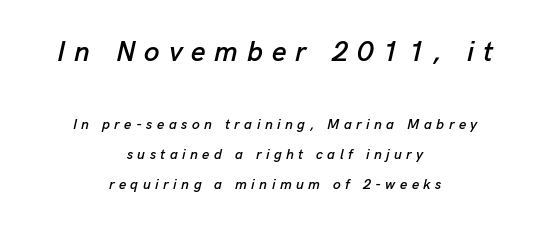
{"italic": "yes", "lean": "right", "slant_degrees": 13, "width": "normal", "stroke_contrast": "low", "x_height": "medium", "monospaced": "no", "underline": "no", "align": "center", "line_spacing": "loose", "line_spacing_ratio": 2.11, "letter_spacing": "wide", "letter_spacing_em": 0.32, "larger_block": "first", "size_ratio": 2.0, "glyph_px": 28}
